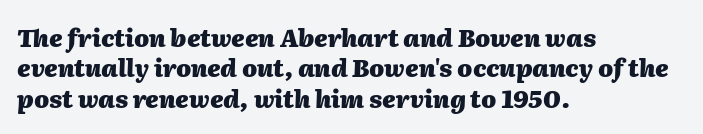
{"italic": "yes", "lean": "right", "slant_degrees": 2, "bold": "yes", "underline": "no", "align": "left", "line_spacing": "normal", "line_spacing_ratio": 1.27, "letter_spacing": "normal", "letter_spacing_em": 0.0, "glyph_px": 24}
